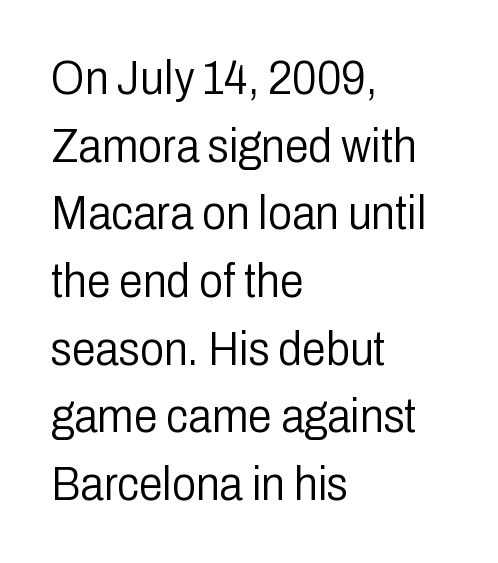
The image shows 48 px light, condensed sans-serif type, upright; set left-aligned, normal line spacing (1.41x), normal letter spacing, not underlined; low stroke contrast and a medium x-height.
